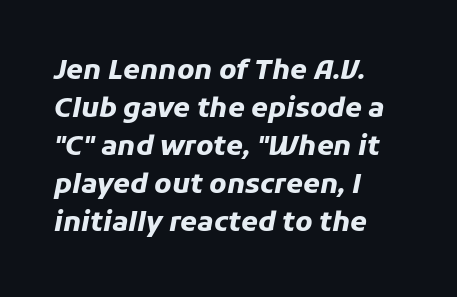
Q: Is the text bold? A: Yes.
Q: Is the text italic (slanted)? A: Yes, it leans right by about 11 degrees.
Q: Is the text underlined? A: No.
Q: How is the paragraph aligned? A: Left-aligned.
Q: Is the spacing between letters normal or unusually wide? A: Normal.
Q: Is the spacing between lines tight, normal or loose? A: Normal.
